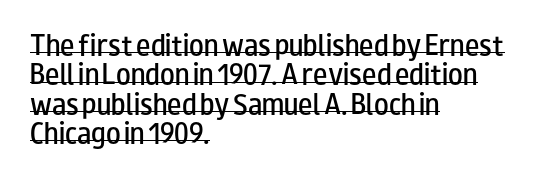
Q: Is the text bold? A: Semi-bold.
Q: Is the text italic (slanted)? A: No, it is upright.
Q: Is the text underlined? A: Yes.
Q: How is the paragraph aligned? A: Left-aligned.
Q: Is the spacing between letters normal or unusually wide? A: Normal.
